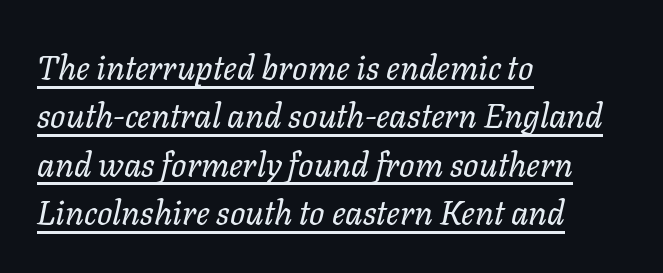
The image shows 34 px regular-weight type, italic (leaning right); set left-aligned, normal line spacing (1.42x), normal letter spacing, underlined; low stroke contrast and a medium x-height.
